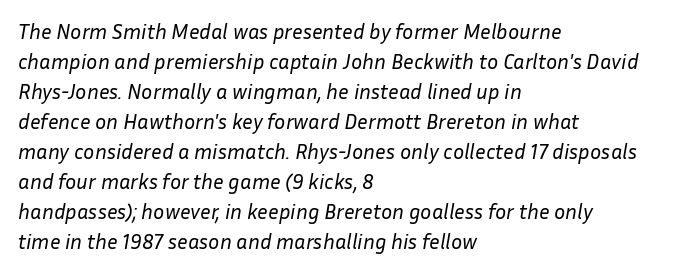
The image shows 21 px text type, italic (leaning right); set left-aligned, normal line spacing (1.43x), normal letter spacing, not underlined.
